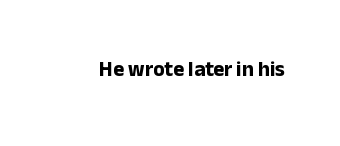
{"italic": "no", "bold": "yes", "underline": "no", "letter_spacing": "normal", "letter_spacing_em": 0.0, "glyph_px": 21}
